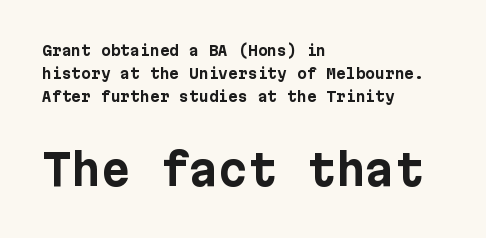
{"serif": "no", "italic": "no", "bold": "yes", "weight": "bold", "width": "normal", "stroke_contrast": "low", "x_height": "medium", "underline": "no", "align": "left", "line_spacing": "normal", "line_spacing_ratio": 1.63, "letter_spacing": "normal", "letter_spacing_em": 0.0, "larger_block": "second", "size_ratio": 3.0, "glyph_px": 42}
